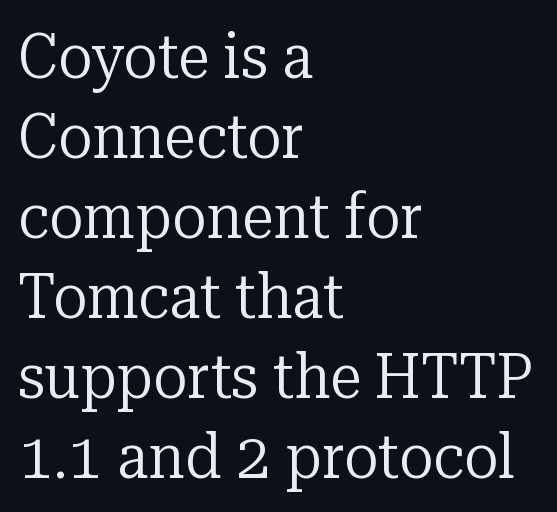
{"serif": "yes", "italic": "no", "bold": "no", "weight": "regular", "width": "normal", "stroke_contrast": "low", "x_height": "medium", "monospaced": "no", "underline": "no", "align": "left", "line_spacing": "normal", "line_spacing_ratio": 1.25, "letter_spacing": "normal", "letter_spacing_em": 0.0, "glyph_px": 64}
